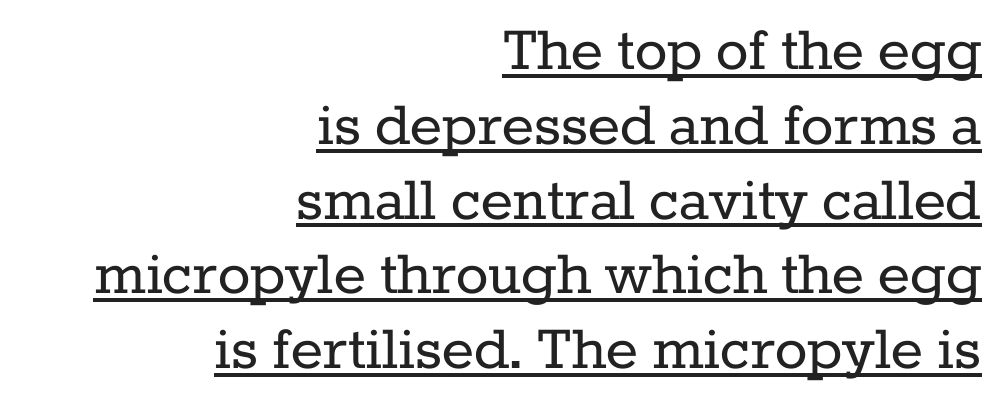
Q: Is the text bold? A: No.
Q: Is the text italic (slanted)? A: No, it is upright.
Q: Is the typeface a serif or a sans-serif typeface? A: Serif.
Q: Is the text underlined? A: Yes.
Q: How is the paragraph aligned? A: Right-aligned.
Q: Is the spacing between letters normal or unusually wide? A: Normal.
Q: Is the spacing between lines tight, normal or loose? A: Tight.
Q: Width (condensed, normal, or wide)? A: Normal.
Q: Stroke contrast? A: Low.
Q: x-height? A: Medium.
Q: Monospaced? A: No.
